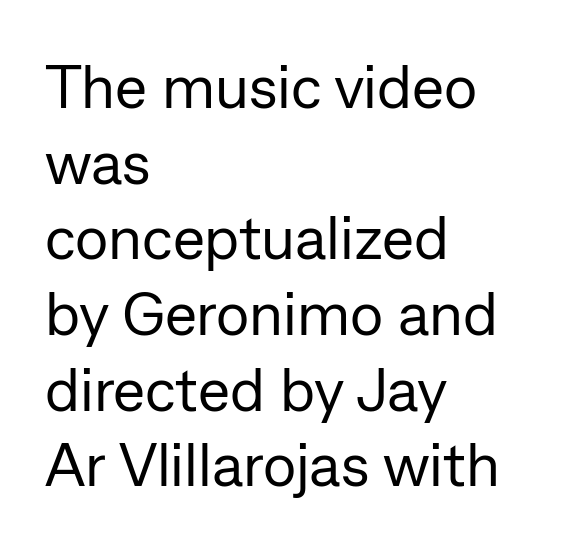
{"serif": "no", "italic": "no", "bold": "no", "weight": "regular", "width": "normal", "stroke_contrast": "low", "x_height": "medium", "monospaced": "no", "underline": "no", "align": "left", "line_spacing_ratio": 1.24, "letter_spacing": "normal", "letter_spacing_em": 0.0, "glyph_px": 61}
